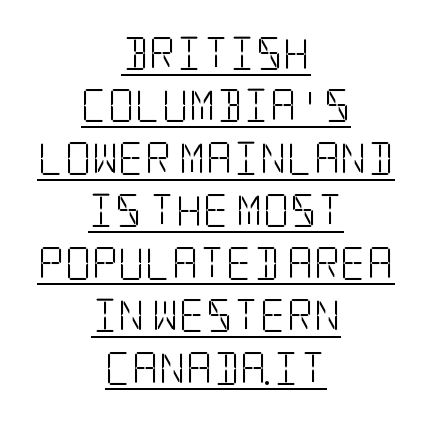
The image shows 33 px light, condensed serif type, upright; set centered, normal line spacing (1.59x), normal letter spacing, underlined; low stroke contrast and a large x-height.
